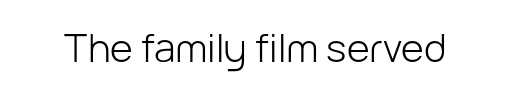
Q: Is the text bold? A: No.
Q: Is the text italic (slanted)? A: No, it is upright.
Q: Is the typeface a serif or a sans-serif typeface? A: Sans-serif.
Q: Is the text underlined? A: No.
Q: Is the spacing between letters normal or unusually wide? A: Normal.
Q: Width (condensed, normal, or wide)? A: Normal.
Q: Stroke contrast? A: Low.
Q: x-height? A: Medium.
Q: Monospaced? A: No.
